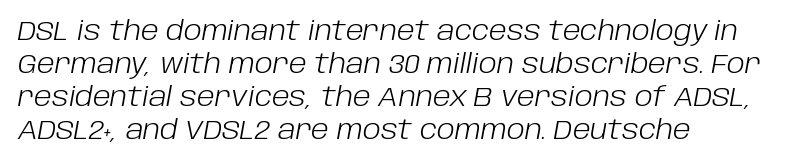
{"italic": "yes", "lean": "right", "slant_degrees": 10, "bold": "no", "underline": "no", "align": "left", "line_spacing_ratio": 1.22, "letter_spacing": "normal", "letter_spacing_em": 0.0, "glyph_px": 27}
